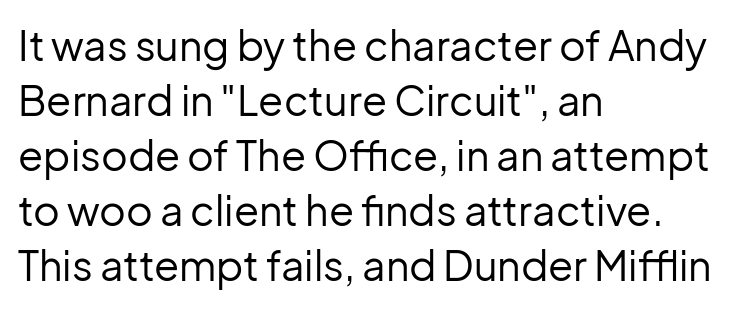
Q: Is the text bold? A: No.
Q: Is the text italic (slanted)? A: No, it is upright.
Q: Is the typeface a serif or a sans-serif typeface? A: Sans-serif.
Q: Is the text underlined? A: No.
Q: How is the paragraph aligned? A: Left-aligned.
Q: Is the spacing between letters normal or unusually wide? A: Normal.
Q: Is the spacing between lines tight, normal or loose? A: Normal.
Q: Width (condensed, normal, or wide)? A: Normal.
Q: Stroke contrast? A: Low.
Q: x-height? A: Medium.
Q: Monospaced? A: No.
